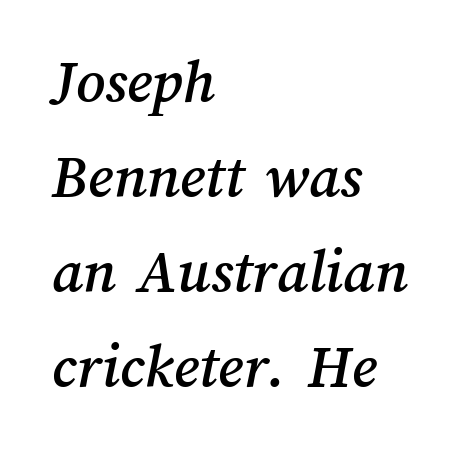
The image shows 63 px text type; set left-aligned, normal line spacing (1.51x), normal letter spacing, not underlined; medium stroke contrast and a medium x-height.
